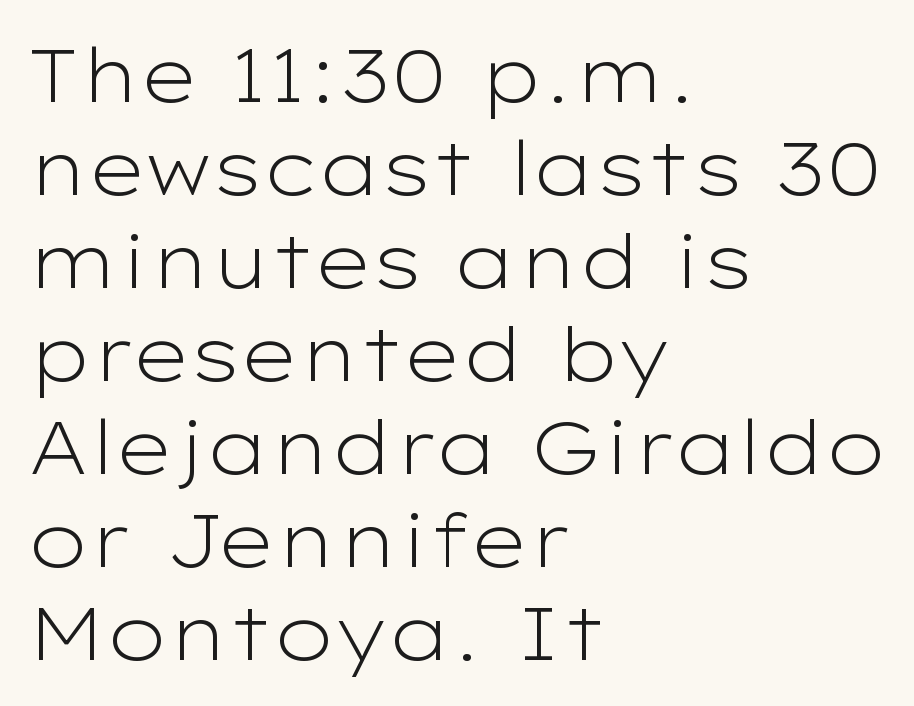
{"serif": "no", "italic": "no", "bold": "no", "weight": "light", "width": "wide", "stroke_contrast": "low", "x_height": "medium", "monospaced": "no", "underline": "no", "align": "left", "line_spacing_ratio": 1.24, "letter_spacing": "normal", "letter_spacing_em": 0.0, "glyph_px": 75}
